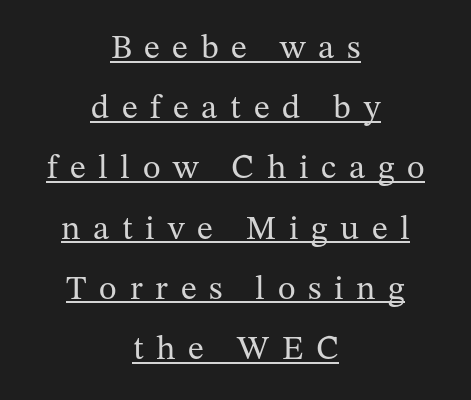
The image shows 34 px regular-weight serif type, upright; set centered, line spacing 1.77x, unusually wide letter spacing (+0.37 em), underlined; medium stroke contrast and a medium x-height.
